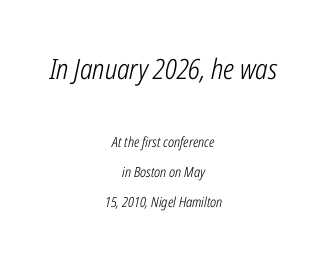
{"italic": "yes", "lean": "right", "slant_degrees": 12, "bold": "no", "weight": "light", "width": "condensed", "stroke_contrast": "low", "x_height": "medium", "monospaced": "no", "underline": "no", "align": "center", "line_spacing": "loose", "line_spacing_ratio": 2.15, "letter_spacing": "normal", "letter_spacing_em": 0.0, "larger_block": "first", "size_ratio": 2.0, "glyph_px": 28}
